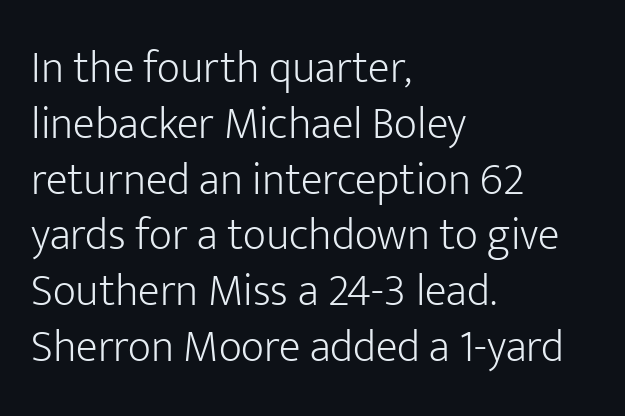
Q: Is the text bold? A: No.
Q: Is the text italic (slanted)? A: No, it is upright.
Q: Is the typeface a serif or a sans-serif typeface? A: Sans-serif.
Q: Is the text underlined? A: No.
Q: How is the paragraph aligned? A: Left-aligned.
Q: Is the spacing between letters normal or unusually wide? A: Normal.
Q: Width (condensed, normal, or wide)? A: Normal.
Q: Stroke contrast? A: Low.
Q: x-height? A: Medium.
Q: Monospaced? A: No.
